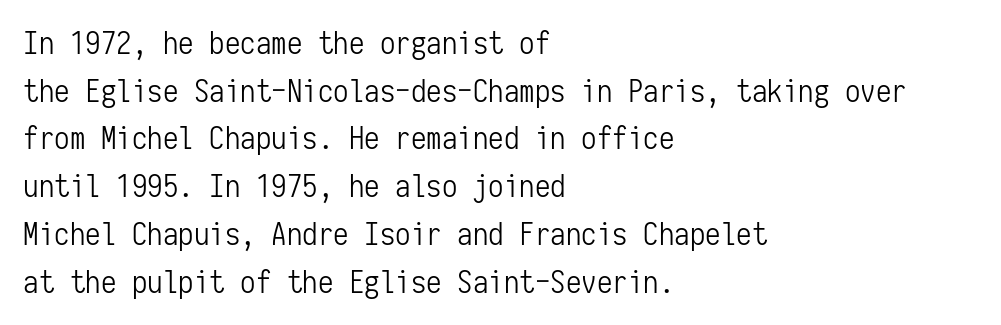
Standard letterfit; no display-style spreading of the glyphs. Rule under the text: the space is simply empty. Interline gaps are of average width in this sample. Fixed-width glyphs throughout — classic coding-font behaviour. The cut favours lightness, reaching ordinary text weight at its darkest. The rendering shows plain stroke endings on the letterforms — a sans-serif design.
